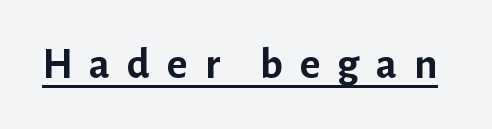
Is the type bold? Yes — the strokes are clearly thick and heavy. Proportional: the letters do not fall into vertical columns. Vertical strokes here are truly vertical. Underlining? Definitely there. The tracking reads as deliberately expanded to a designer's eye.
